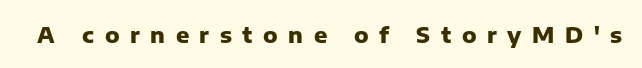
{"italic": "no", "bold": "yes", "underline": "no", "letter_spacing": "wide", "letter_spacing_em": 0.48, "glyph_px": 22}
